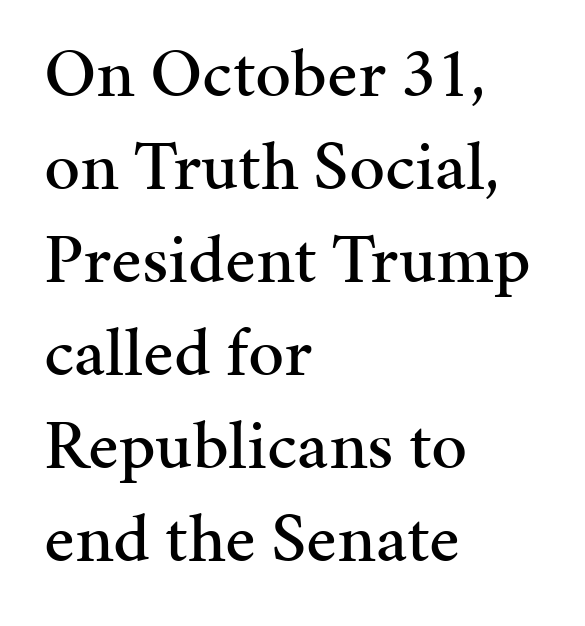
{"serif": "yes", "italic": "no", "width": "normal", "stroke_contrast": "medium", "x_height": "medium", "monospaced": "no", "underline": "no", "align": "left", "line_spacing": "normal", "line_spacing_ratio": 1.31, "letter_spacing": "normal", "letter_spacing_em": 0.0, "glyph_px": 71}
